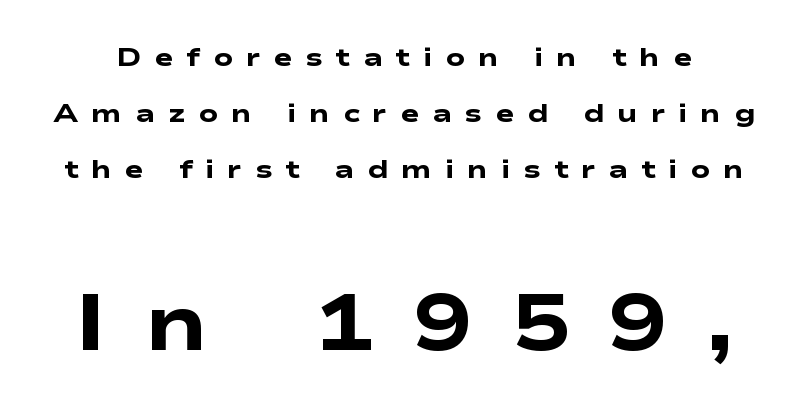
Q: Is the text bold? A: Yes.
Q: Is the typeface a serif or a sans-serif typeface? A: Sans-serif.
Q: Is the text underlined? A: No.
Q: Is the spacing between letters normal or unusually wide? A: Unusually wide.
Q: Is the spacing between lines tight, normal or loose? A: Loose.
Q: Which block of text is set in a larger size, the first (top) or the second (bottom)? A: The second (bottom) one.
Q: Width (condensed, normal, or wide)? A: Wide.
Q: Stroke contrast? A: Low.
Q: x-height? A: Medium.
Q: Monospaced? A: No.
